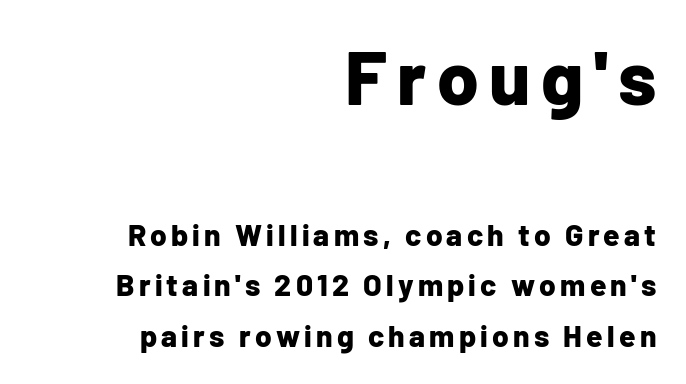
The letters advance in unequal steps, a hallmark of proportional type. Character size in the leading block exceeds that of the trailing block. Does the lettering tilt? It doesn't — this is upright. Unmarked baselines from the first word to the last. The space between consecutive lines is moderate.
